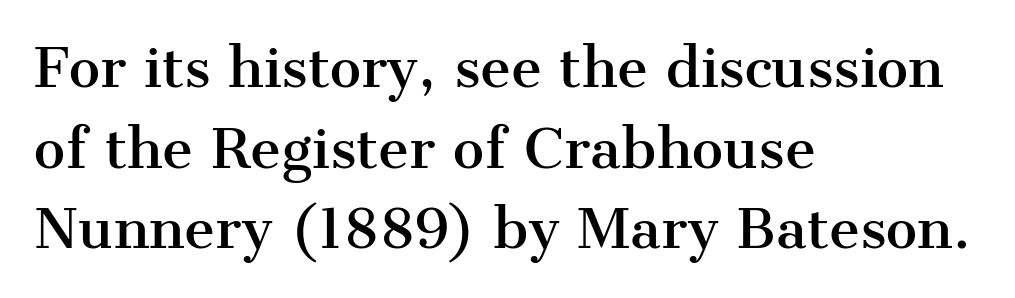
Q: Is the text italic (slanted)? A: No, it is upright.
Q: Is the typeface a serif or a sans-serif typeface? A: Serif.
Q: Is the text underlined? A: No.
Q: How is the paragraph aligned? A: Left-aligned.
Q: Is the spacing between letters normal or unusually wide? A: Normal.
Q: Is the spacing between lines tight, normal or loose? A: Normal.
Q: Width (condensed, normal, or wide)? A: Normal.
Q: Stroke contrast? A: Medium.
Q: x-height? A: Medium.
Q: Monospaced? A: No.
